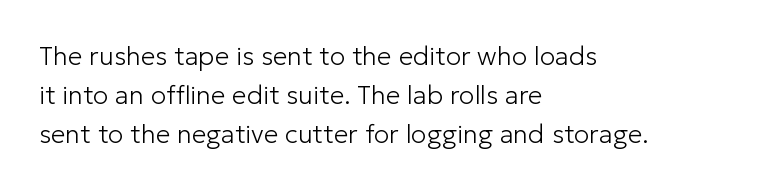
{"italic": "no", "bold": "no", "underline": "no", "align": "left", "line_spacing": "normal", "line_spacing_ratio": 1.5, "letter_spacing": "normal", "letter_spacing_em": 0.0, "glyph_px": 26}
